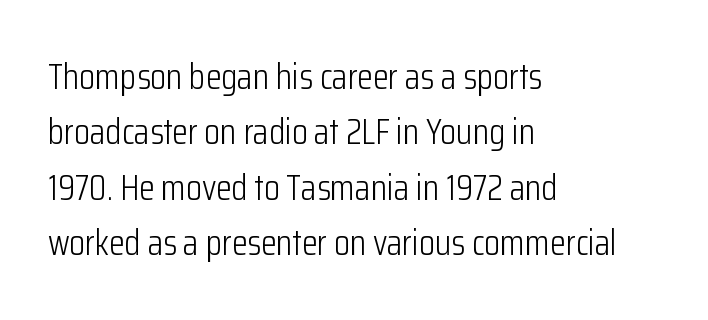
{"serif": "no", "italic": "no", "bold": "no", "weight": "light", "width": "condensed", "stroke_contrast": "low", "x_height": "medium", "monospaced": "no", "underline": "no", "align": "left", "line_spacing": "normal", "line_spacing_ratio": 1.54, "letter_spacing": "normal", "letter_spacing_em": 0.0, "glyph_px": 36}
